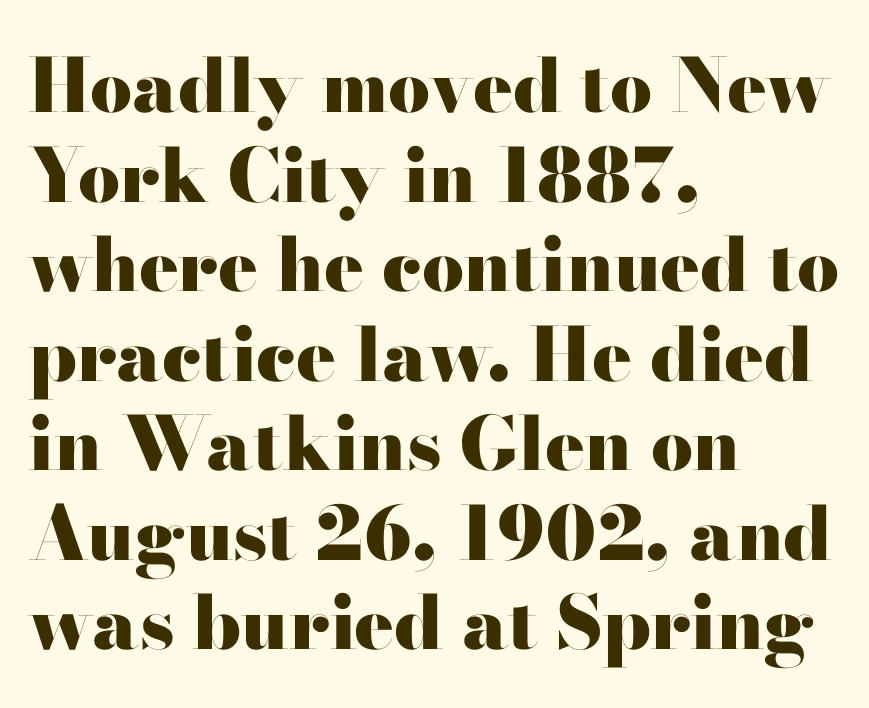
Q: Is the text bold? A: Yes.
Q: Is the text italic (slanted)? A: No, it is upright.
Q: Is the typeface a serif or a sans-serif typeface? A: Serif.
Q: Is the text underlined? A: No.
Q: How is the paragraph aligned? A: Left-aligned.
Q: Is the spacing between letters normal or unusually wide? A: Normal.
Q: Width (condensed, normal, or wide)? A: Wide.
Q: Stroke contrast? A: High.
Q: x-height? A: Small.
Q: Monospaced? A: No.
